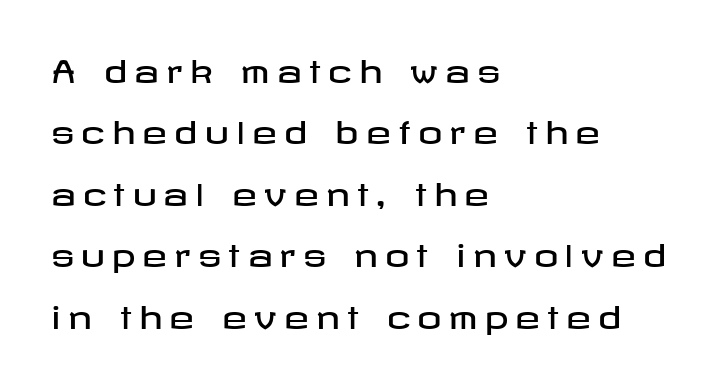
Q: Is the text italic (slanted)? A: No, it is upright.
Q: Is the typeface a serif or a sans-serif typeface? A: Sans-serif.
Q: Is the text underlined? A: No.
Q: How is the paragraph aligned? A: Left-aligned.
Q: Is the spacing between letters normal or unusually wide? A: Unusually wide.
Q: Is the spacing between lines tight, normal or loose? A: Loose.
Q: Width (condensed, normal, or wide)? A: Wide.
Q: Stroke contrast? A: Low.
Q: x-height? A: Medium.
